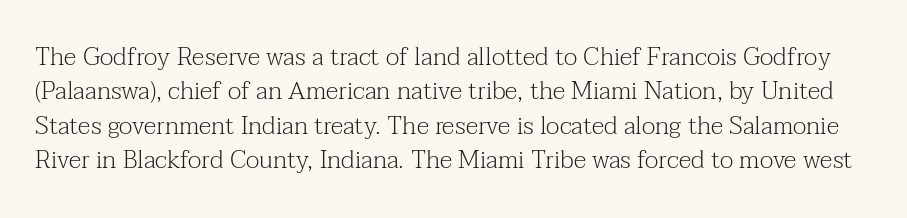
Posture: vertical. Students, note that the glyphs here touch the page at normal intervals. The line-height multiplier appears to be the usual default. Type without underlining.
